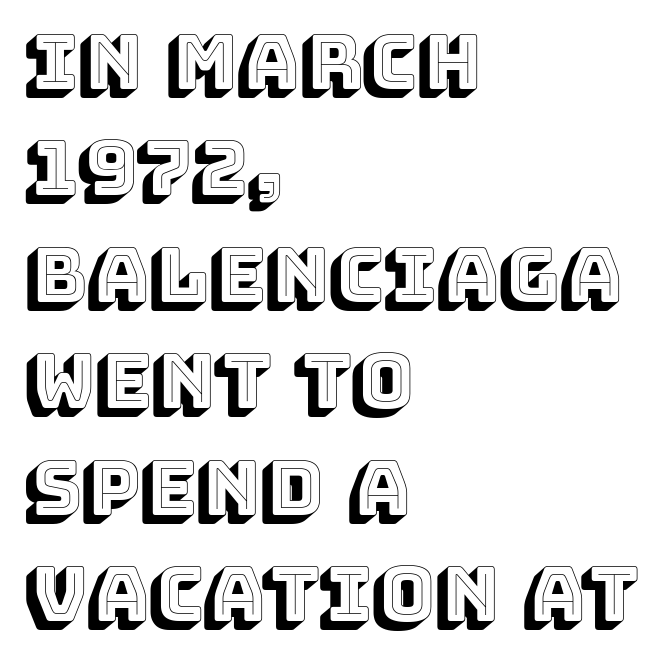
{"italic": "no", "width": "normal", "x_height": "large", "monospaced": "no", "underline": "no", "align": "left", "line_spacing": "normal", "line_spacing_ratio": 1.42, "letter_spacing": "normal", "letter_spacing_em": 0.0, "glyph_px": 75}
